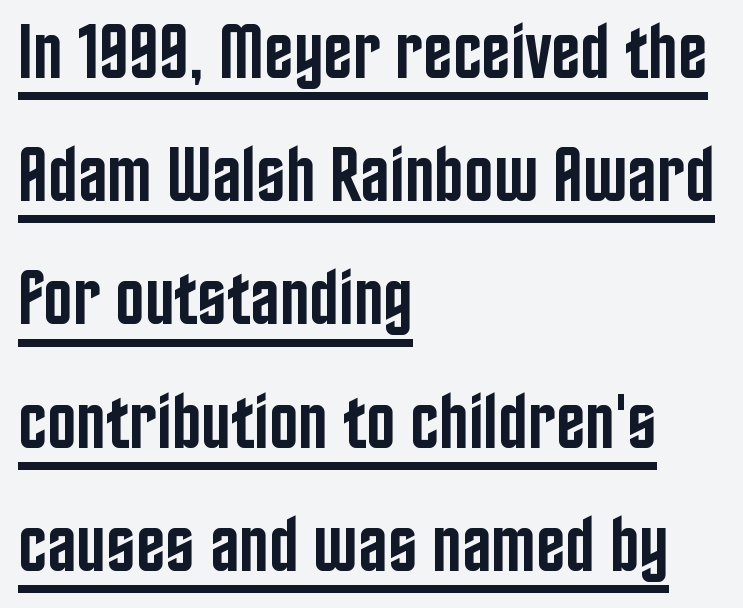
The image shows 78 px semibold, condensed sans-serif type, upright; set left-aligned, normal line spacing (1.58x), normal letter spacing, underlined; low stroke contrast and a large x-height.
